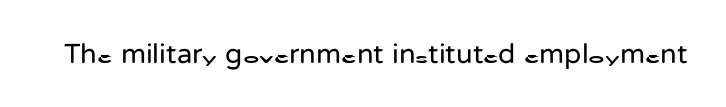
Q: Is the text bold? A: No.
Q: Is the text italic (slanted)? A: No, it is upright.
Q: Is the typeface a serif or a sans-serif typeface? A: Sans-serif.
Q: Is the text underlined? A: No.
Q: Is the spacing between letters normal or unusually wide? A: Normal.
Q: Width (condensed, normal, or wide)? A: Normal.
Q: Stroke contrast? A: Low.
Q: x-height? A: Medium.
Q: Monospaced? A: No.
